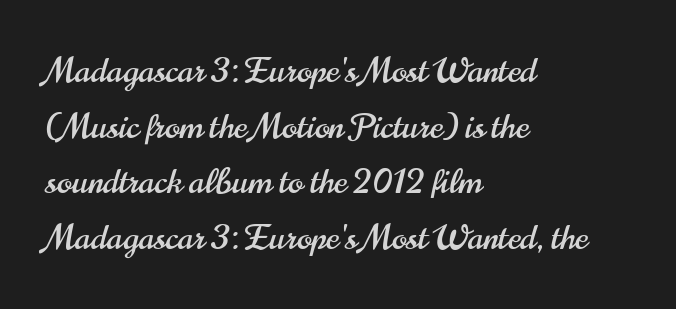
{"serif": "no", "width": "condensed", "stroke_contrast": "high", "x_height": "small", "monospaced": "no", "underline": "no", "align": "left", "line_spacing": "normal", "line_spacing_ratio": 1.59, "letter_spacing": "normal", "letter_spacing_em": 0.0, "glyph_px": 35}
